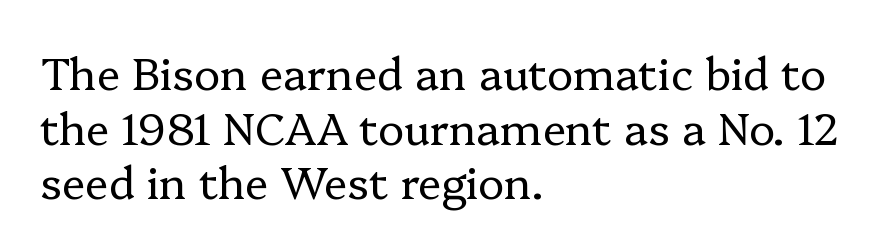
The image shows 44 px regular-weight serif type, upright; set left-aligned, line spacing 1.24x, normal letter spacing, not underlined; low stroke contrast and a medium x-height.
